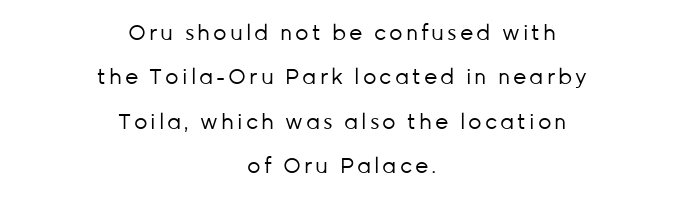
Q: Is the text bold? A: No.
Q: Is the text italic (slanted)? A: No, it is upright.
Q: Is the text underlined? A: No.
Q: How is the paragraph aligned? A: Centered.
Q: Is the spacing between lines tight, normal or loose? A: Loose.
